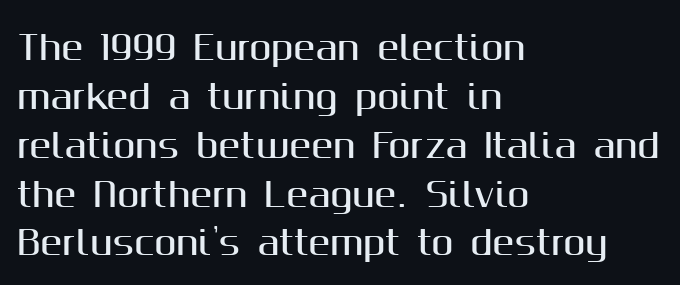
The image shows 33 px sans-serif type, upright; set left-aligned, normal line spacing (1.48x), normal letter spacing, not underlined; medium stroke contrast and a medium x-height.
